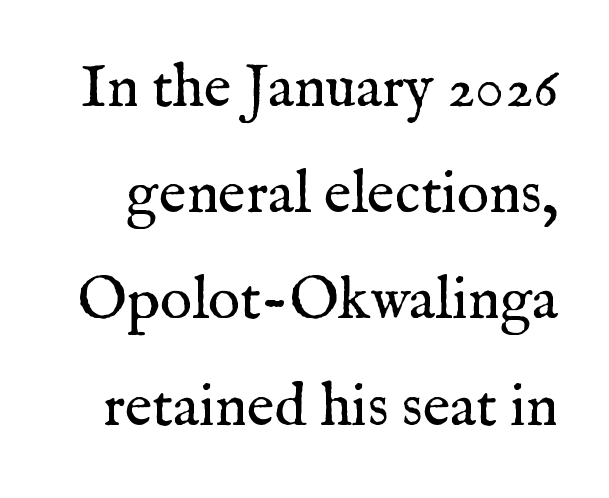
{"serif": "yes", "italic": "no", "bold": "no", "weight": "regular", "width": "normal", "stroke_contrast": "medium", "x_height": "medium", "monospaced": "no", "underline": "no", "line_spacing_ratio": 1.77, "letter_spacing": "normal", "letter_spacing_em": 0.0, "glyph_px": 60}
